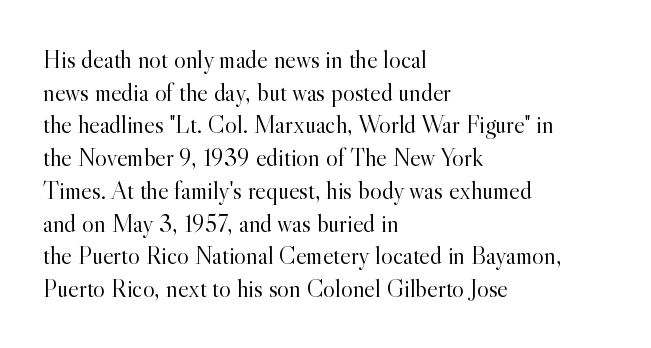
The image shows 25 px text type, upright; set left-aligned, normal line spacing (1.31x), normal letter spacing, not underlined.
